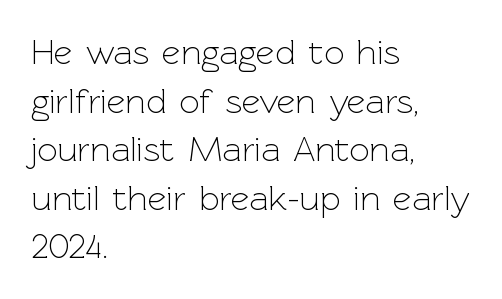
{"serif": "no", "italic": "no", "bold": "no", "weight": "light", "width": "normal", "x_height": "medium", "monospaced": "no", "underline": "no", "align": "left", "line_spacing": "normal", "line_spacing_ratio": 1.35, "letter_spacing": "normal", "letter_spacing_em": 0.0, "glyph_px": 36}
